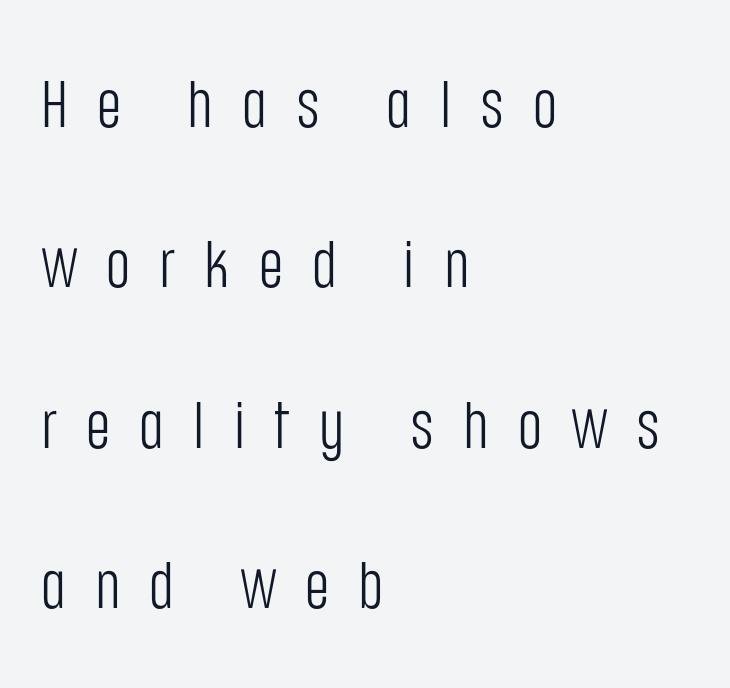
{"serif": "no", "italic": "no", "bold": "no", "weight": "light", "width": "condensed", "stroke_contrast": "low", "x_height": "large", "monospaced": "no", "underline": "no", "align": "left", "line_spacing": "loose", "line_spacing_ratio": 2.43, "letter_spacing": "wide", "letter_spacing_em": 0.44, "glyph_px": 66}
